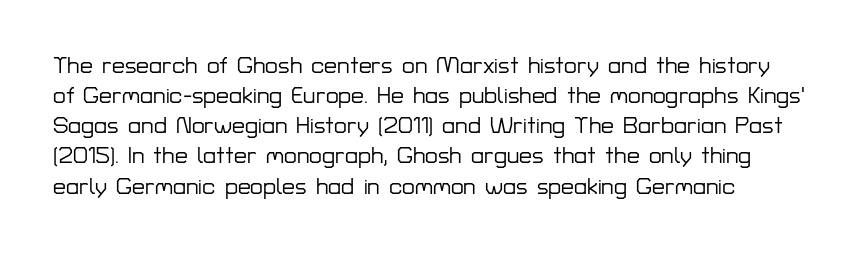
Bare-footed words on every line. Summary of vertical rhythm: regular, with standard interline spacing. No extra tracking has been applied to these lines. Style check: upright.
